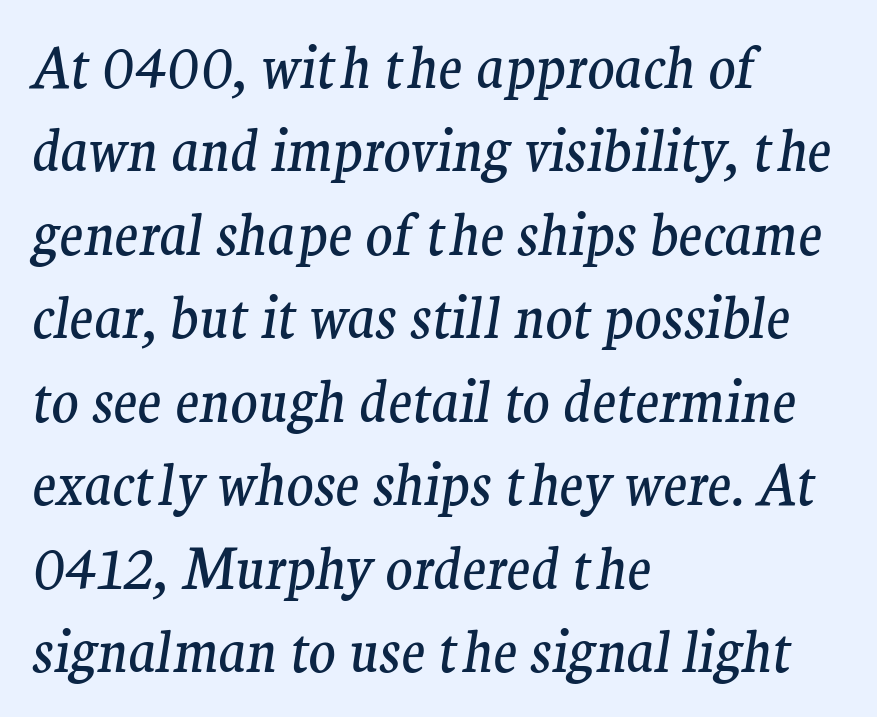
The strip under each line holds only bare page. The lettering tilts uniformly, giving the passage an italic look. These lines are rendered in a variable-pitch font. The characters are drawn with everyday or finer stroke widths. One-word summary of the alignment: left.
